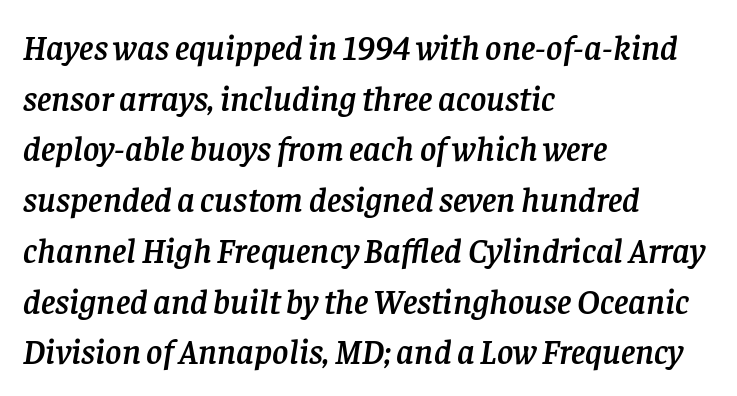
The image shows 35 px serif type, italic (leaning right); set left-aligned, normal line spacing (1.45x), normal letter spacing, not underlined; low stroke contrast and a large x-height.
